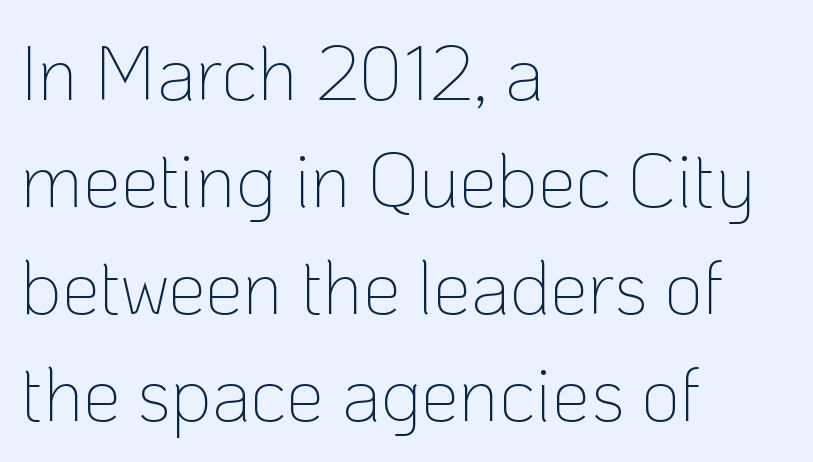
{"serif": "no", "italic": "no", "bold": "no", "weight": "thin", "width": "normal", "stroke_contrast": "low", "x_height": "medium", "monospaced": "no", "underline": "no", "align": "left", "line_spacing": "normal", "line_spacing_ratio": 1.41, "letter_spacing": "normal", "letter_spacing_em": 0.0, "glyph_px": 76}
